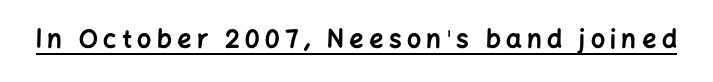
Q: Is the text bold? A: Yes.
Q: Is the text italic (slanted)? A: No, it is upright.
Q: Is the text underlined? A: Yes.
Q: Is the spacing between letters normal or unusually wide? A: Unusually wide.
